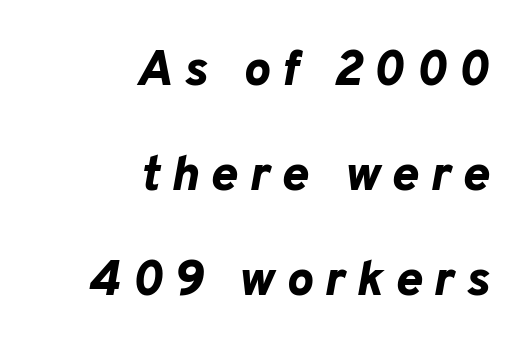
Q: Is the text bold? A: Yes.
Q: Is the text italic (slanted)? A: Yes, it leans right by about 10 degrees.
Q: Is the text underlined? A: No.
Q: How is the paragraph aligned? A: Right-aligned.
Q: Is the spacing between letters normal or unusually wide? A: Unusually wide.
Q: Is the spacing between lines tight, normal or loose? A: Loose.
Q: Width (condensed, normal, or wide)? A: Normal.
Q: Stroke contrast? A: Low.
Q: x-height? A: Medium.
Q: Monospaced? A: No.
